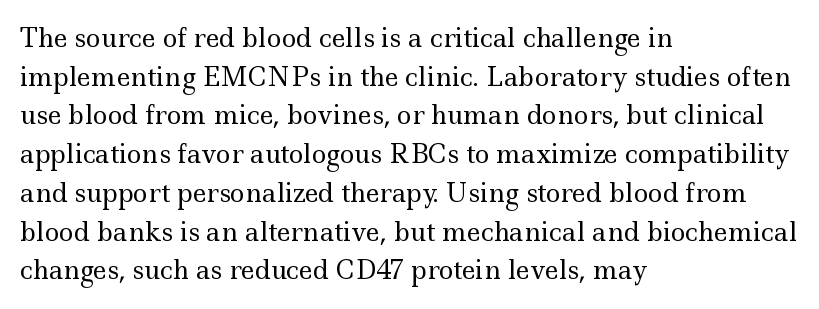
Notice how descenders clear the ascenders below comfortably — that's standard leading. Posture: vertical. Letter spacing: default. This rendering uses left alignment, leaving the right contour irregular.
